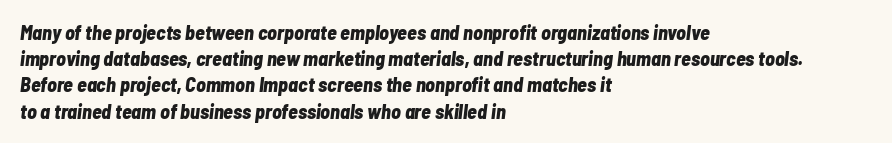
Just letters on the line, the space beneath them empty. The paragraph has a hard left edge and a soft right edge. Honestly, the letter spacing is just normal — you wouldn't notice it. Leading matches the norm, producing a regular column. Emphasis-style slanted type is in use. Each glyph is drawn with heavy, bold strokes.
